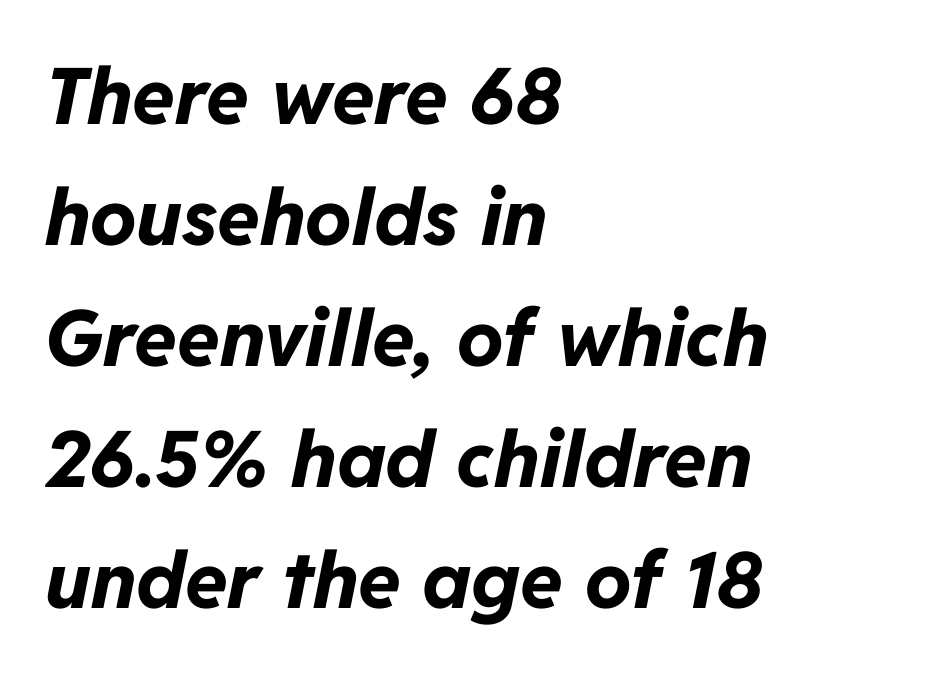
Q: Is the text bold? A: Yes.
Q: Is the text italic (slanted)? A: Yes, it leans right by about 11 degrees.
Q: Is the text underlined? A: No.
Q: How is the paragraph aligned? A: Left-aligned.
Q: Is the spacing between letters normal or unusually wide? A: Normal.
Q: Is the spacing between lines tight, normal or loose? A: Normal.
Q: Width (condensed, normal, or wide)? A: Normal.
Q: Stroke contrast? A: Low.
Q: x-height? A: Medium.
Q: Monospaced? A: No.
